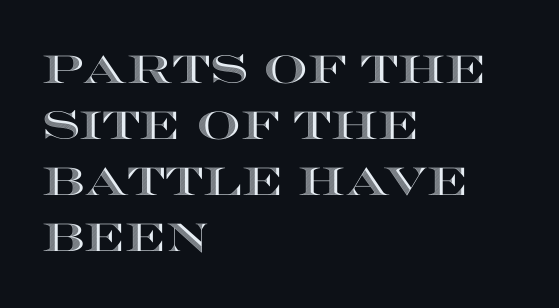
{"italic": "no", "width": "wide", "x_height": "large", "monospaced": "no", "underline": "no", "align": "left", "line_spacing": "normal", "line_spacing_ratio": 1.44, "letter_spacing": "normal", "letter_spacing_em": 0.0, "glyph_px": 39}
